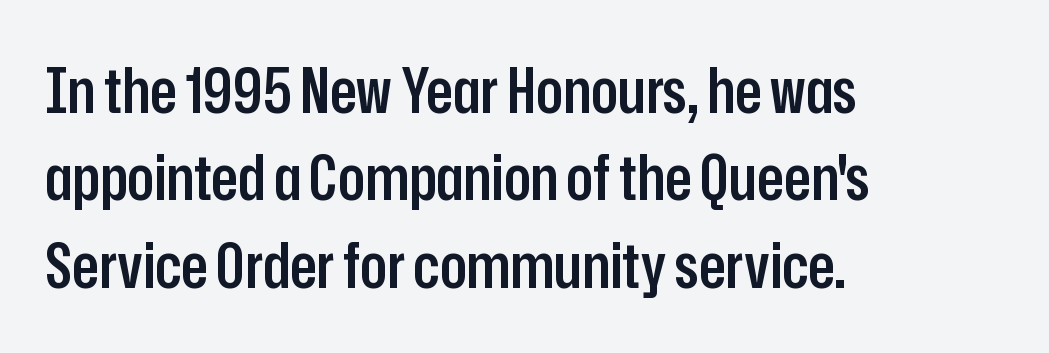
{"serif": "no", "italic": "no", "bold": "semi", "weight": "semibold", "width": "condensed", "stroke_contrast": "low", "x_height": "medium", "monospaced": "no", "underline": "no", "align": "left", "line_spacing": "normal", "line_spacing_ratio": 1.41, "letter_spacing": "normal", "letter_spacing_em": 0.0, "glyph_px": 62}
